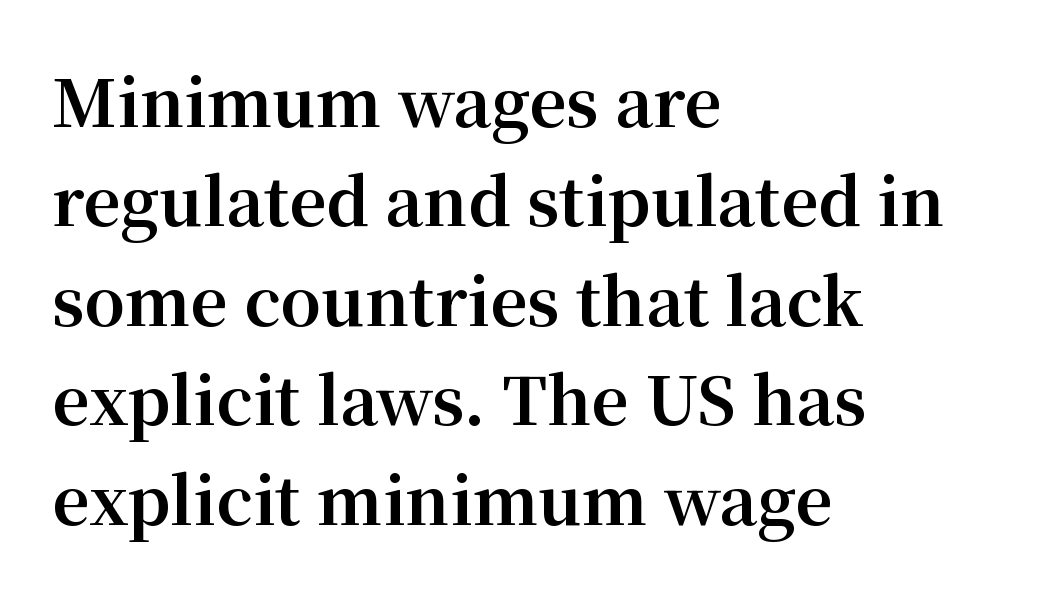
{"serif": "yes", "italic": "no", "bold": "yes", "weight": "bold", "width": "normal", "stroke_contrast": "medium", "x_height": "medium", "monospaced": "no", "underline": "no", "align": "left", "line_spacing": "normal", "line_spacing_ratio": 1.53, "letter_spacing": "normal", "letter_spacing_em": 0.0, "glyph_px": 65}
